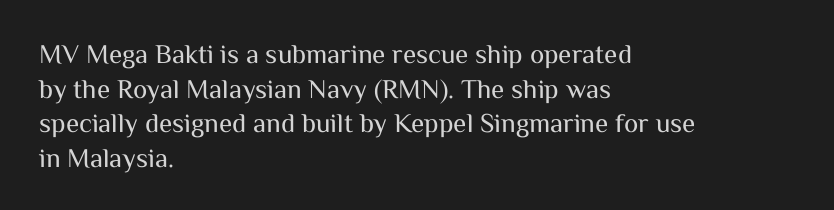
The image shows 27 px text type, upright; set left-aligned, normal line spacing (1.28x), normal letter spacing, not underlined.
